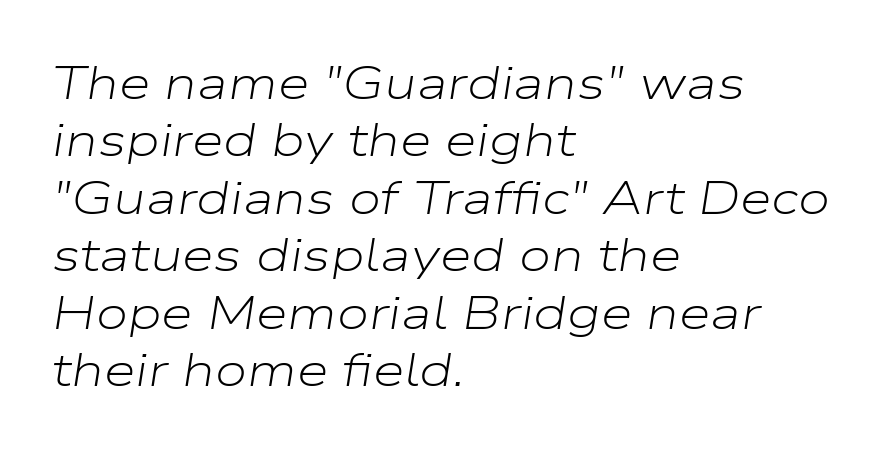
Do the characters align in a grid? No, the font is proportional. How are the letters spaced? Ordinarily, with no added tracking. The line-height multiplier appears to be the usual default. The passage shown is not bold in any degree.
